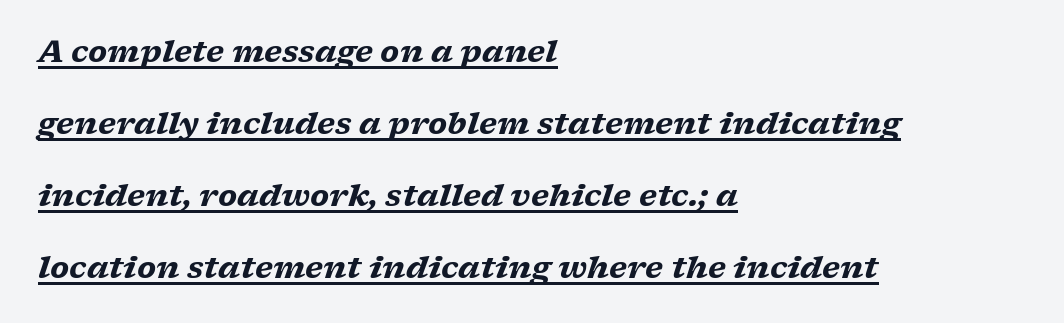
It's the slanting kind of type. The lines are quadded left. The designer dialed line spacing up above the default. Looks like regular typesetting: each glyph gets only the width it needs. Typographic density is high because the face is bold. This rendering leaves character spacing at its baseline value.
